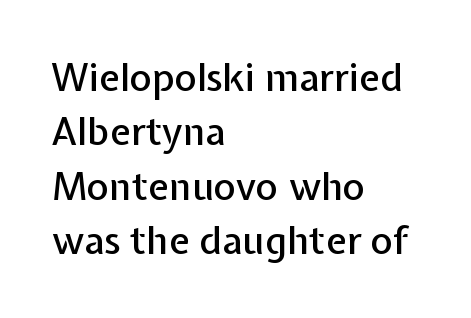
{"serif": "no", "italic": "no", "width": "normal", "stroke_contrast": "low", "x_height": "medium", "monospaced": "no", "underline": "no", "align": "left", "line_spacing": "normal", "line_spacing_ratio": 1.43, "letter_spacing": "normal", "letter_spacing_em": 0.0, "glyph_px": 38}
